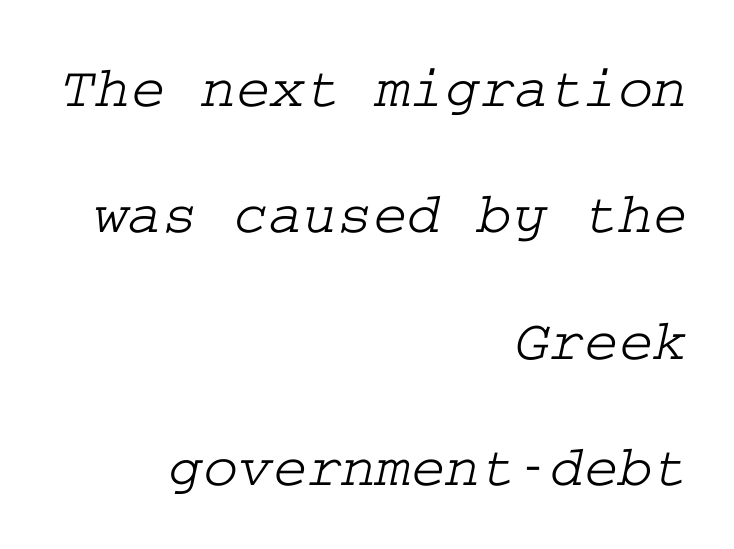
Q: Is the typeface a serif or a sans-serif typeface? A: Serif.
Q: Is the text underlined? A: No.
Q: How is the paragraph aligned? A: Right-aligned.
Q: Is the spacing between letters normal or unusually wide? A: Normal.
Q: Is the spacing between lines tight, normal or loose? A: Loose.
Q: Width (condensed, normal, or wide)? A: Wide.
Q: Stroke contrast? A: Low.
Q: x-height? A: Medium.
